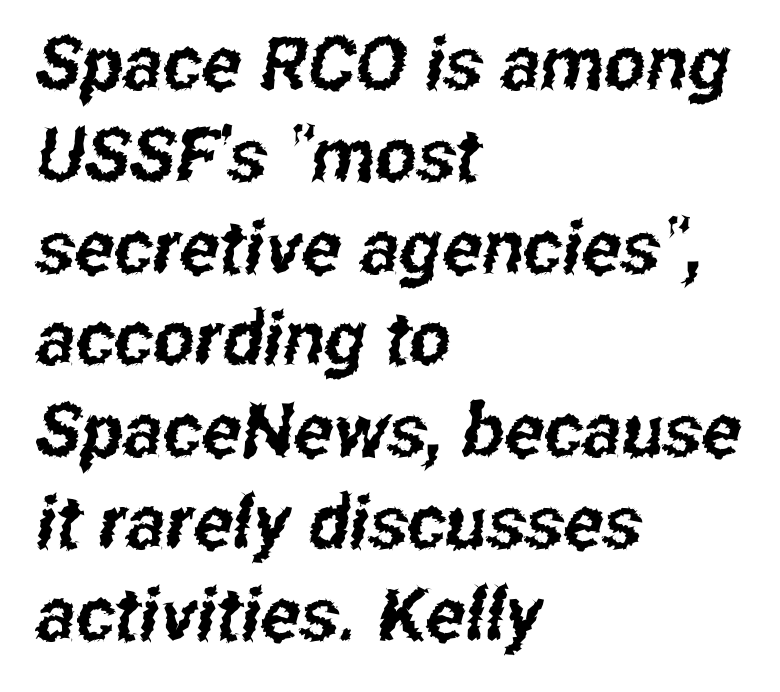
{"serif": "no", "width": "condensed", "stroke_contrast": "low", "x_height": "medium", "monospaced": "no", "underline": "no", "align": "left", "line_spacing_ratio": 1.24, "letter_spacing": "normal", "letter_spacing_em": 0.0, "glyph_px": 74}
